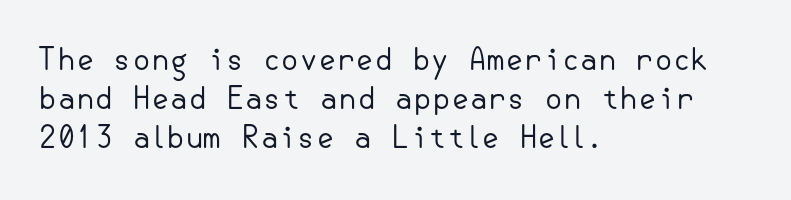
The image shows 30 px regular-weight sans-serif type, upright; set left-aligned, normal line spacing (1.3x), normal letter spacing, not underlined; low stroke contrast and a small x-height.
